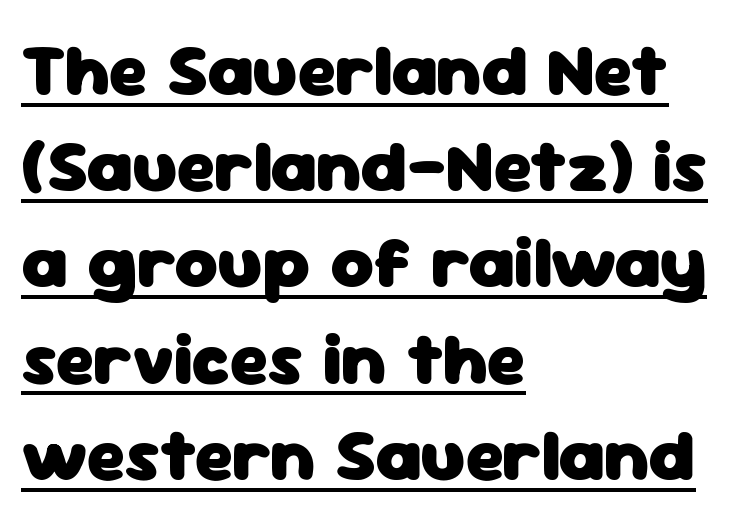
{"serif": "no", "italic": "no", "bold": "yes", "weight": "heavy", "width": "normal", "stroke_contrast": "low", "x_height": "medium", "monospaced": "no", "underline": "yes", "align": "left", "line_spacing": "normal", "line_spacing_ratio": 1.3, "letter_spacing": "normal", "letter_spacing_em": 0.0, "glyph_px": 74}
